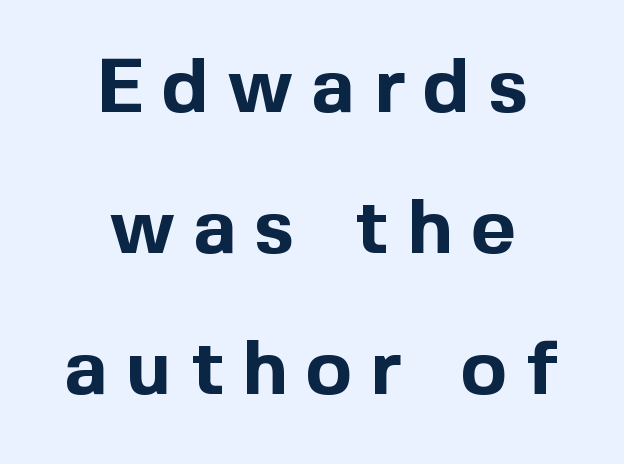
Stroke terminals: plain, sans-serif. Letter spacing: wide. A bare baseline throughout the passage. You could not count columns in this text — the font is proportionally spaced. Tall strokes in this sample are plumb rather than angled.
